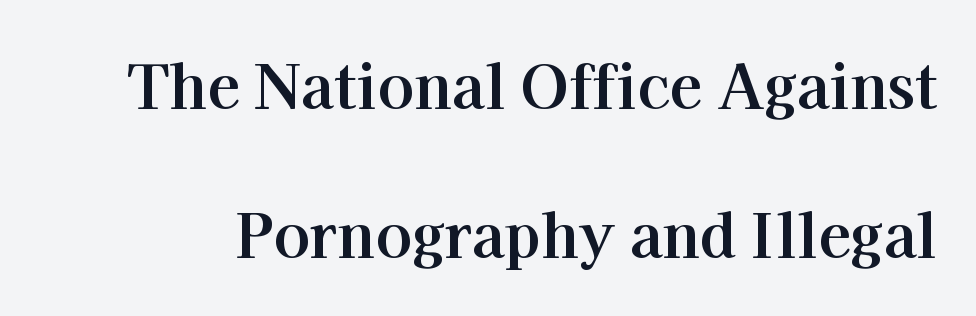
{"serif": "yes", "italic": "no", "bold": "yes", "weight": "bold", "width": "normal", "stroke_contrast": "high", "x_height": "medium", "monospaced": "no", "underline": "no", "line_spacing": "loose", "line_spacing_ratio": 2.49, "letter_spacing": "normal", "letter_spacing_em": 0.0, "glyph_px": 60}
